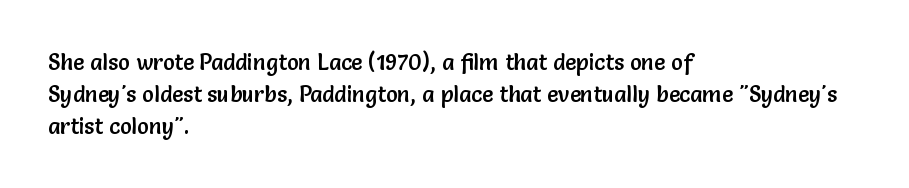
{"italic": "no", "underline": "no", "align": "left", "line_spacing": "normal", "line_spacing_ratio": 1.45, "letter_spacing": "normal", "letter_spacing_em": 0.0, "glyph_px": 22}
